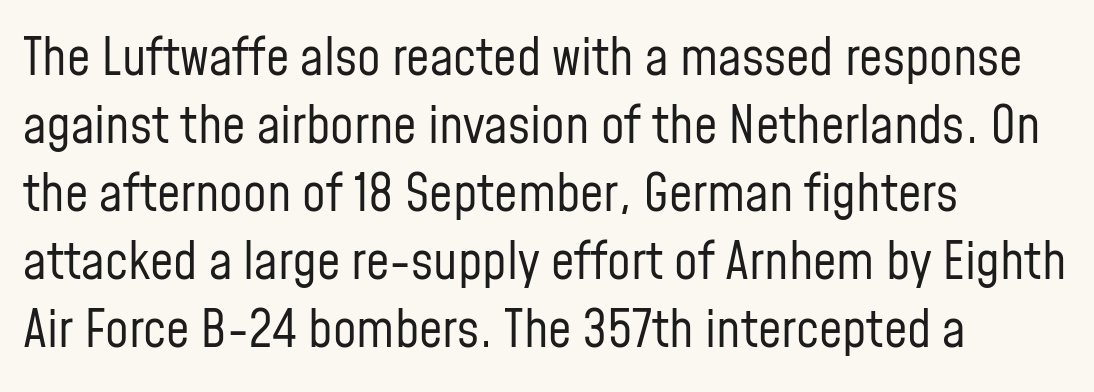
{"serif": "no", "italic": "no", "bold": "no", "weight": "regular", "width": "condensed", "stroke_contrast": "low", "x_height": "medium", "monospaced": "no", "underline": "no", "align": "left", "line_spacing": "normal", "line_spacing_ratio": 1.31, "letter_spacing": "normal", "letter_spacing_em": 0.0, "glyph_px": 52}
